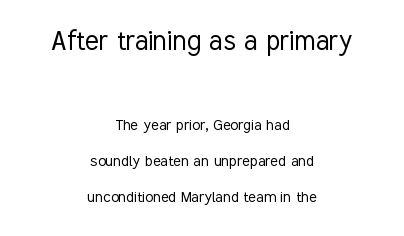
The image shows 32 px light, condensed sans-serif type, upright; set centered, loose line spacing (2.01x), normal letter spacing, not underlined; the first (top) block is 1.78x larger; low stroke contrast and a medium x-height.
